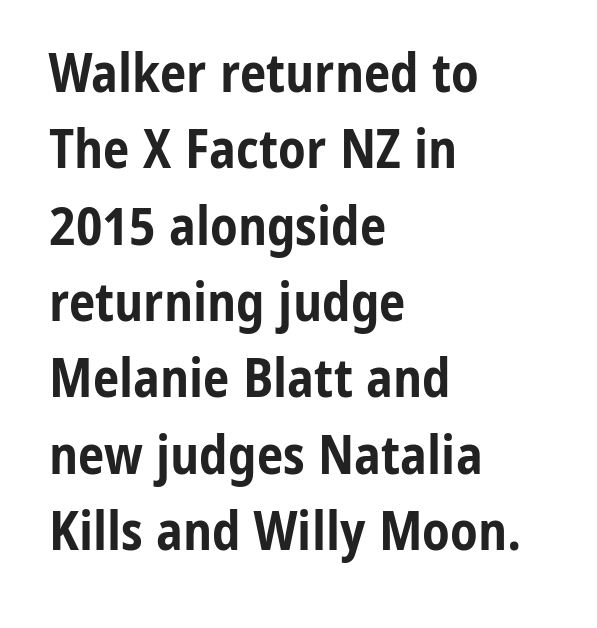
The image shows 53 px bold, condensed sans-serif type, upright; set left-aligned, normal line spacing (1.44x), normal letter spacing, not underlined; low stroke contrast and a medium x-height.
